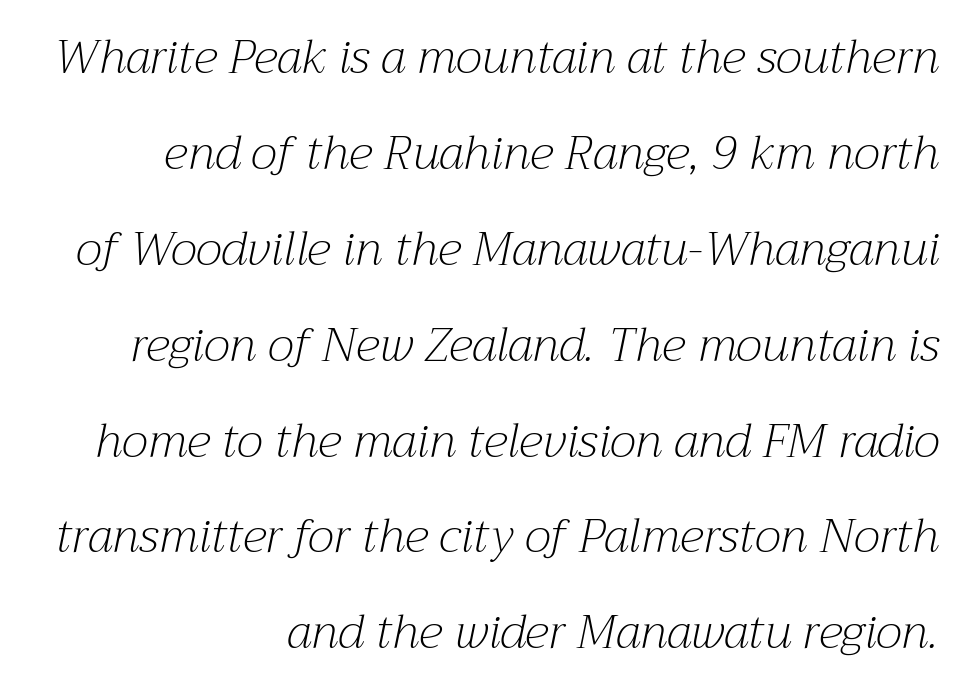
The image shows 47 px light serif type, italic (leaning right); set right-aligned, loose line spacing (2.04x), normal letter spacing, not underlined; medium stroke contrast and a medium x-height.
